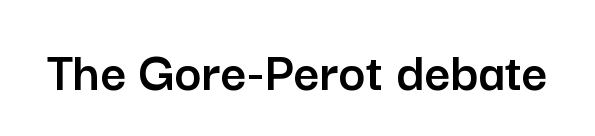
{"serif": "no", "italic": "no", "width": "normal", "stroke_contrast": "low", "x_height": "medium", "monospaced": "no", "underline": "no", "letter_spacing": "normal", "letter_spacing_em": 0.0, "glyph_px": 57}
